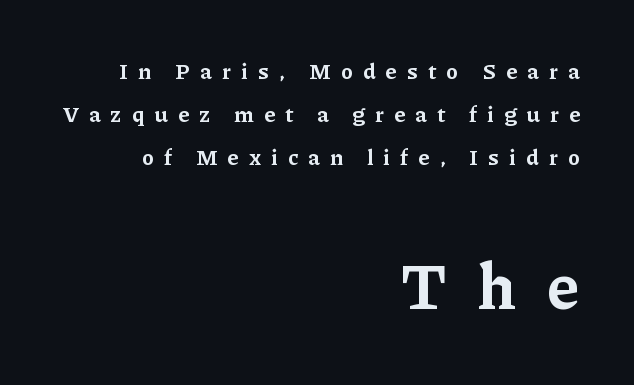
The image shows 66 px bold serif type, upright; set right-aligned, loose line spacing (1.95x), unusually wide letter spacing (+0.47 em), not underlined; the second (bottom) block is 3.0x larger; low stroke contrast and a medium x-height.
